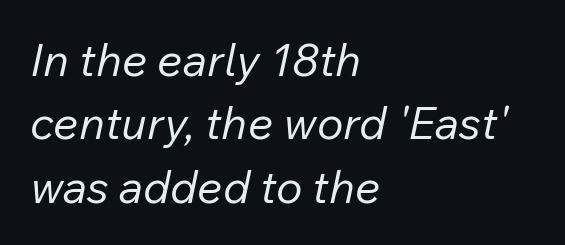
Is this a fixed-width face? No — the glyphs have proportional, varying widths. A normal amount of white space separates one row of letters from the next. Each stroke keeps to a modest, everyday thickness or less. No word sits above an underline. Yep, that's italic — everything's leaning. Compared with a centered layout, this one pins lines to the left instead.
